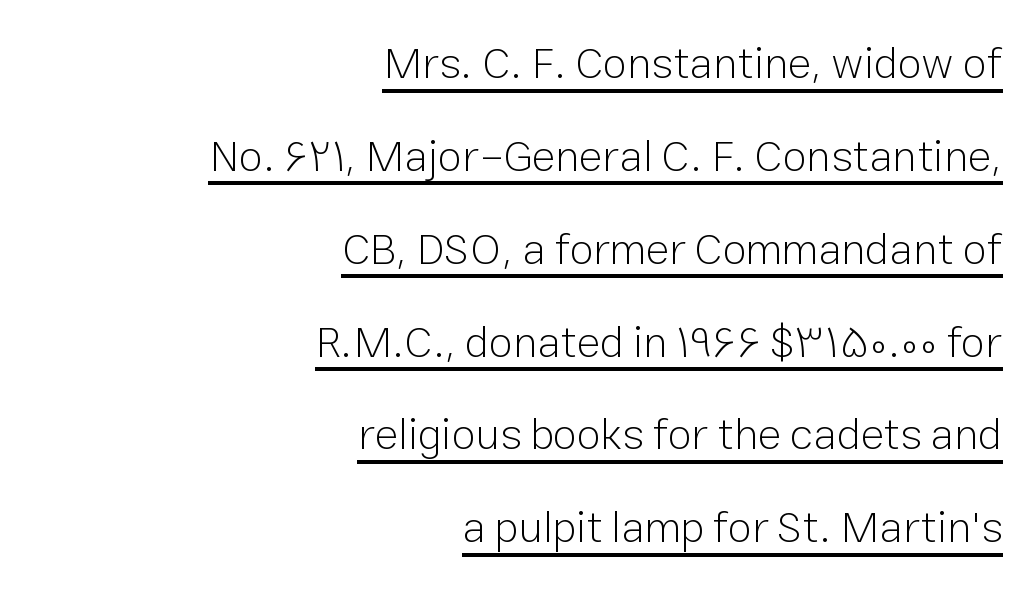
Q: Is the text bold? A: No.
Q: Is the text italic (slanted)? A: No, it is upright.
Q: Is the typeface a serif or a sans-serif typeface? A: Sans-serif.
Q: Is the text underlined? A: Yes.
Q: How is the paragraph aligned? A: Right-aligned.
Q: Is the spacing between letters normal or unusually wide? A: Normal.
Q: Is the spacing between lines tight, normal or loose? A: Loose.
Q: Width (condensed, normal, or wide)? A: Normal.
Q: Stroke contrast? A: Low.
Q: x-height? A: Medium.
Q: Monospaced? A: No.
